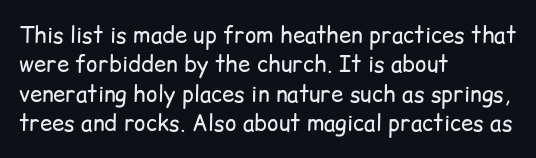
Q: Is the text bold? A: No.
Q: Is the text italic (slanted)? A: No, it is upright.
Q: Is the text underlined? A: No.
Q: How is the paragraph aligned? A: Left-aligned.
Q: Is the spacing between letters normal or unusually wide? A: Normal.
Q: Is the spacing between lines tight, normal or loose? A: Normal.
